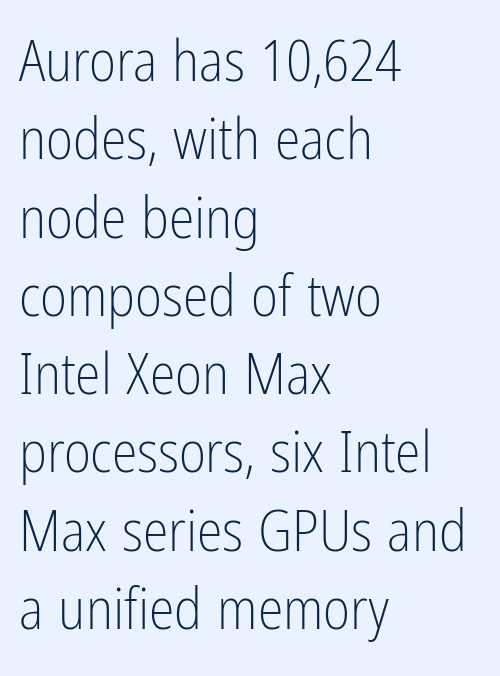
The rendering anchors every line to the left-hand side. Each stroke keeps to a modest, everyday thickness or less. Words appear dense and cohesive because spacing is normal. Classification — sans serif.
